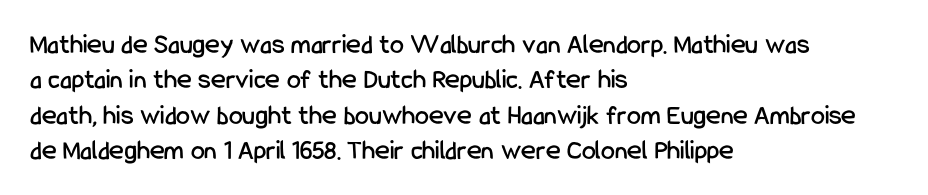
Grotesque or geometric, the face here clearly has no serifs. The specimen reads as upright at a glance. Here the glyphs are tracked normally, forming tight word shapes. Has an underline been added? It has not.
